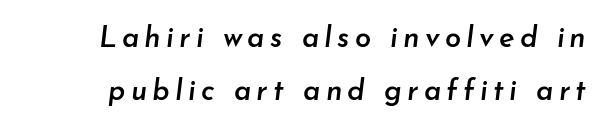
Descenders hang freely into open space. Spacing verdict: proportional, widths tailored to each character. The lettering tilts uniformly, giving the passage an italic look. Stroke thickness is moderately raised; the sample reads as semibold.
